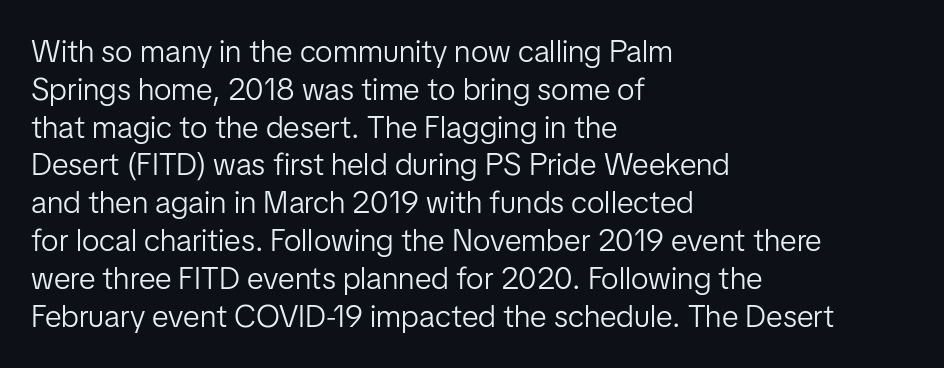
A quiet, ordinary-to-light weight characterises the typeface. The rendering shows plain stroke endings on the letterforms — a sans-serif design. No extra tracking has been applied to these lines. Letters rest on an invisible, unmarked baseline. The passage shown is typed in a proportional face where columns would drift. The lettering holds an erect, upright posture throughout.
